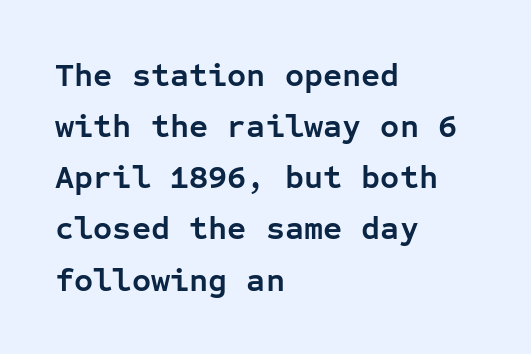
Q: Is the text bold? A: Yes.
Q: Is the text italic (slanted)? A: No, it is upright.
Q: Is the typeface a serif or a sans-serif typeface? A: Sans-serif.
Q: Is the text underlined? A: No.
Q: How is the paragraph aligned? A: Left-aligned.
Q: Is the spacing between letters normal or unusually wide? A: Normal.
Q: Is the spacing between lines tight, normal or loose? A: Normal.
Q: Width (condensed, normal, or wide)? A: Normal.
Q: Stroke contrast? A: Low.
Q: x-height? A: Medium.
Q: Monospaced? A: Yes.
